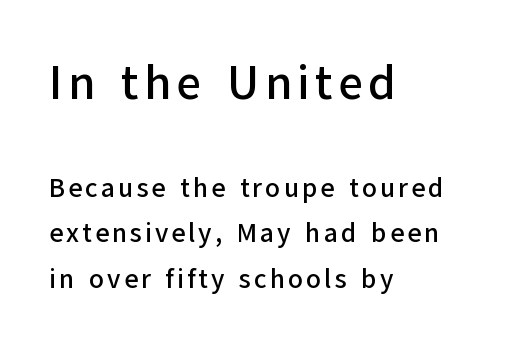
{"serif": "no", "italic": "no", "width": "normal", "stroke_contrast": "low", "x_height": "medium", "monospaced": "no", "underline": "no", "align": "left", "line_spacing": "normal", "line_spacing_ratio": 1.69, "larger_block": "first", "size_ratio": 1.78, "glyph_px": 48}
